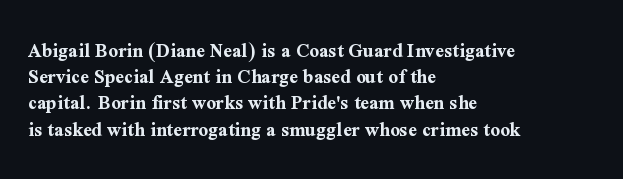
Q: Is the text bold? A: Yes.
Q: Is the text italic (slanted)? A: No, it is upright.
Q: Is the text underlined? A: No.
Q: How is the paragraph aligned? A: Left-aligned.
Q: Is the spacing between letters normal or unusually wide? A: Normal.
Q: Is the spacing between lines tight, normal or loose? A: Normal.
